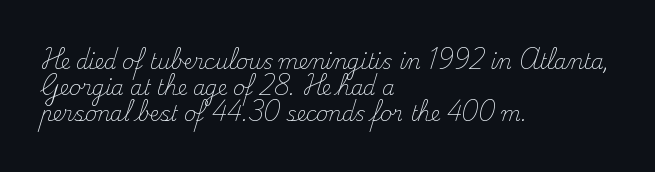
Q: Is the text bold? A: No.
Q: Is the text italic (slanted)? A: Yes.
Q: Is the text underlined? A: No.
Q: How is the paragraph aligned? A: Left-aligned.
Q: Is the spacing between letters normal or unusually wide? A: Normal.
Q: Is the spacing between lines tight, normal or loose? A: Normal.
